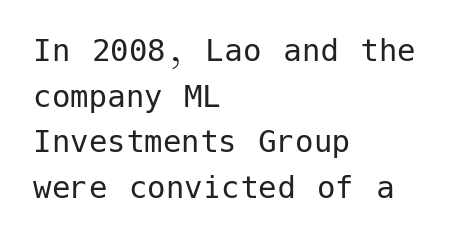
Q: Is the text bold? A: No.
Q: Is the text italic (slanted)? A: No, it is upright.
Q: Is the typeface a serif or a sans-serif typeface? A: Sans-serif.
Q: Is the text underlined? A: No.
Q: How is the paragraph aligned? A: Left-aligned.
Q: Is the spacing between letters normal or unusually wide? A: Normal.
Q: Width (condensed, normal, or wide)? A: Normal.
Q: Stroke contrast? A: Low.
Q: x-height? A: Medium.
